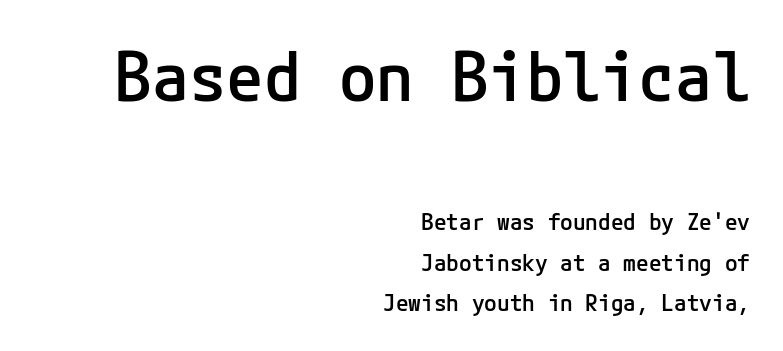
The image shows 68 px semibold sans-serif type, upright; set right-aligned, line spacing 1.76x, normal letter spacing, not underlined; the first (top) block is 2.96x larger; low stroke contrast and a medium x-height.
